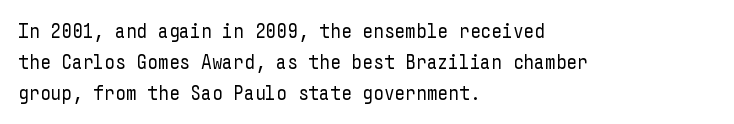
Q: Is the text bold? A: No.
Q: Is the text italic (slanted)? A: No, it is upright.
Q: Is the text underlined? A: No.
Q: How is the paragraph aligned? A: Left-aligned.
Q: Is the spacing between letters normal or unusually wide? A: Normal.
Q: Is the spacing between lines tight, normal or loose? A: Normal.
